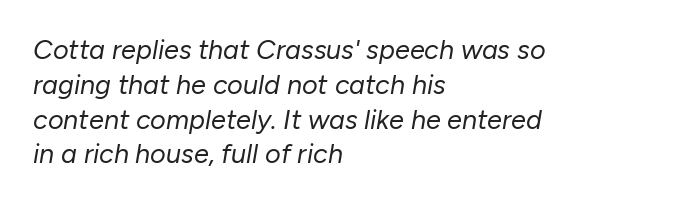
Q: Is the text bold? A: No.
Q: Is the text italic (slanted)? A: Yes, it leans right by about 10 degrees.
Q: Is the text underlined? A: No.
Q: How is the paragraph aligned? A: Left-aligned.
Q: Is the spacing between letters normal or unusually wide? A: Normal.
Q: Is the spacing between lines tight, normal or loose? A: Normal.
